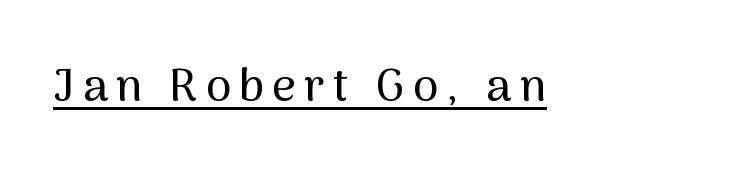
Letterform terminals end flat and unadorned throughout the passage. Ascenders rise straight up at ninety degrees. A baseline rule has been typeset under these characters. Character widths vary here, with narrow letters taking less room than wide ones.
